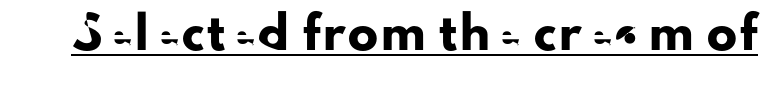
The image shows 30 px sans-serif type, upright; set underlined; low stroke contrast and a small x-height.
